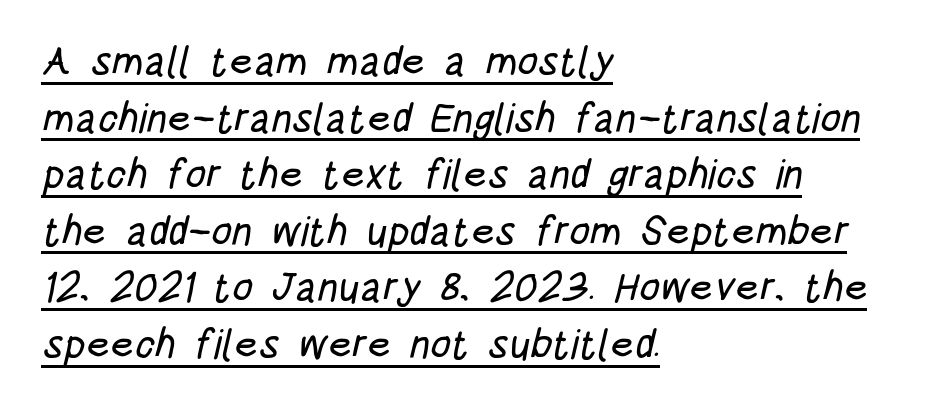
{"serif": "no", "width": "condensed", "stroke_contrast": "low", "x_height": "large", "monospaced": "no", "underline": "yes", "align": "left", "line_spacing": "normal", "line_spacing_ratio": 1.38, "letter_spacing": "normal", "letter_spacing_em": 0.0, "glyph_px": 41}
